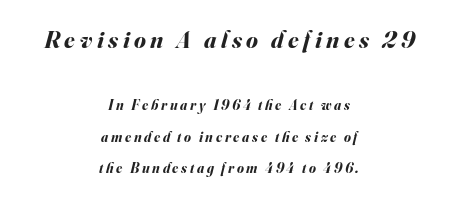
The paragraph shown floats in the horizontal middle. The emphasis by scale lands on block number one, above. Descenders are the only things crossing below the line. In terms of leading, this rendering errs on the spacious side. How heavy is the stroke? Heavy — this is a bold.
